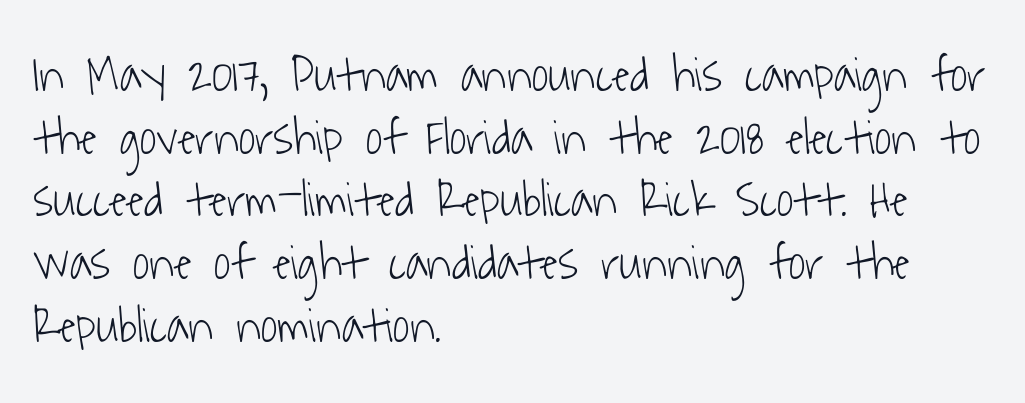
Beneath every word, the page is bare. The passage is arranged the way most books set body copy — flush left. Standard letterfit; no display-style spreading of the glyphs. On a weight scale, this lands at 450 or below. Is this a fixed-width face? No — the glyphs have proportional, varying widths. The glyphs in this specimen are sans serif.
